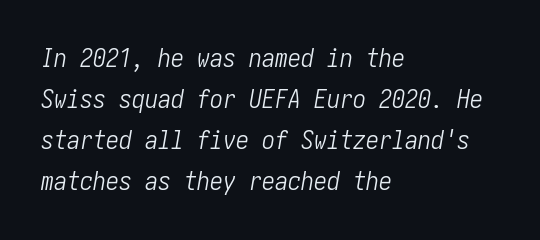
The glyphs are unaccompanied by any horizontal stroke below them. This is oblique type, the kind used for emphasis or titles. Here the glyphs are tracked normally, forming tight word shapes. Horizontal alignment here is leftward, the default for most running prose.
